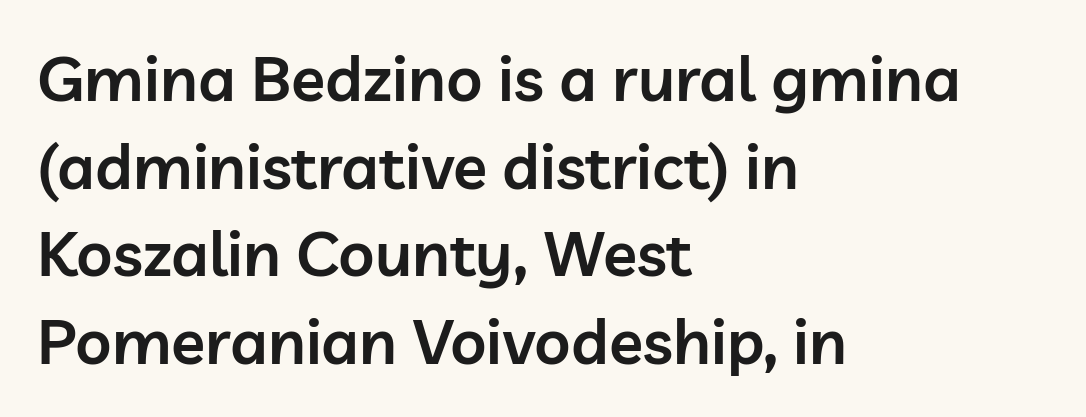
A typesetter would call this zero additional tracking. Line starts are locked; line ends wander. Does the type have serifs? No, each stem ends abruptly. Do the characters align in a grid? No, the font is proportional.
